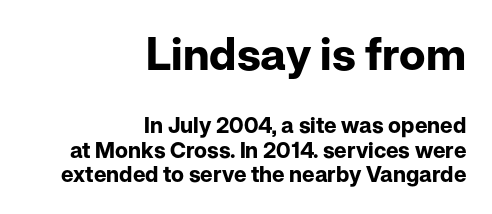
{"serif": "no", "italic": "no", "bold": "yes", "weight": "bold", "width": "normal", "stroke_contrast": "low", "x_height": "medium", "monospaced": "no", "underline": "no", "align": "right", "line_spacing": "tight", "line_spacing_ratio": 1.1, "letter_spacing": "normal", "letter_spacing_em": 0.0, "larger_block": "first", "size_ratio": 2.05, "glyph_px": 45}
